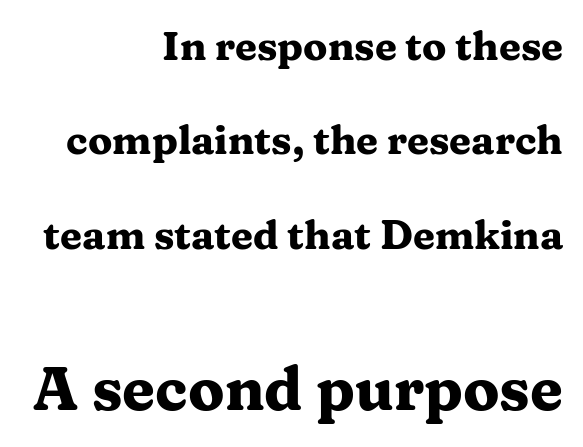
The image shows 60 px heavy, wide serif type, upright; set right-aligned, loose line spacing (2.36x), normal letter spacing, not underlined; the second (bottom) block is 1.5x larger; medium stroke contrast and a medium x-height.
